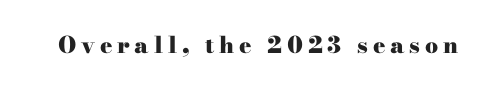
Nobody drew a line under any word here. Every character sits straight up, as roman type does. I'd describe the lettering as bold — thick and assertive. The face used here is rendered with a markedly widened letterfit.
